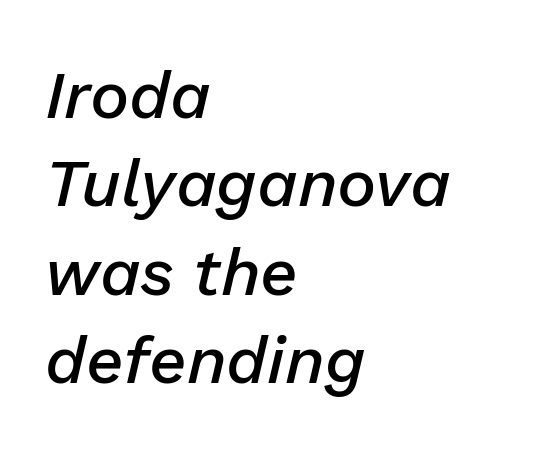
The image shows 66 px semibold type, italic (leaning right); set left-aligned, normal line spacing (1.34x), normal letter spacing, not underlined; low stroke contrast and a medium x-height.
